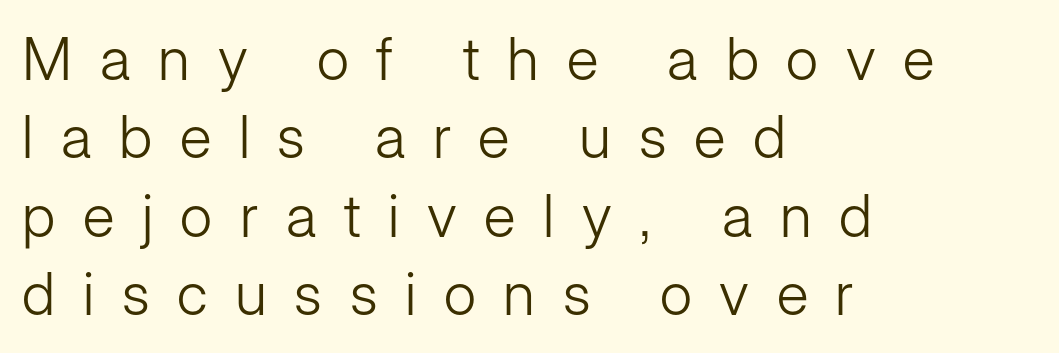
The image shows 59 px light sans-serif type, upright; set left-aligned, normal line spacing (1.33x), unusually wide letter spacing (+0.47 em), not underlined; low stroke contrast and a medium x-height.
